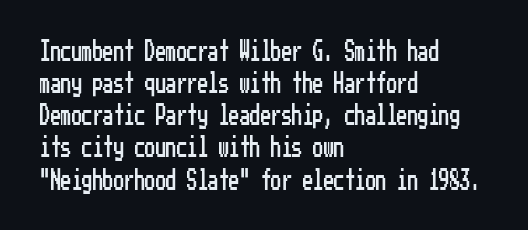
Layout note: lines flush left. The string is rendered with underlining switched off. The line texture is even and compact thanks to regular tracking. A roman cut, with each character standing at attention. The space between consecutive lines is moderate.
